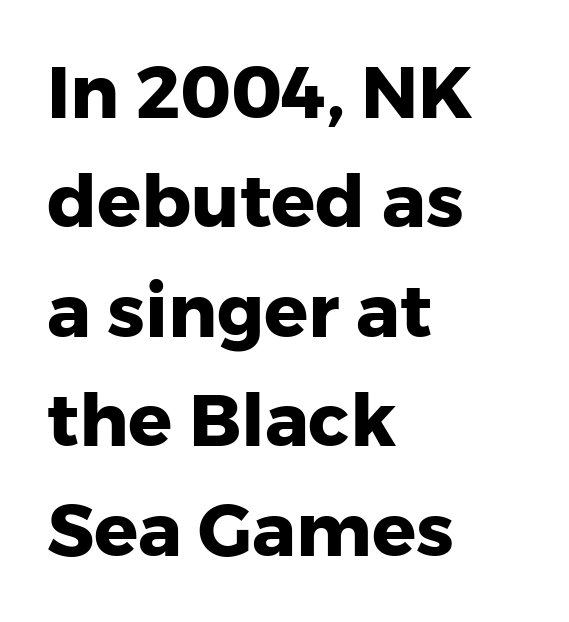
The image shows 73 px heavy sans-serif type, upright; set left-aligned, normal line spacing (1.5x), normal letter spacing, not underlined; low stroke contrast and a medium x-height.
